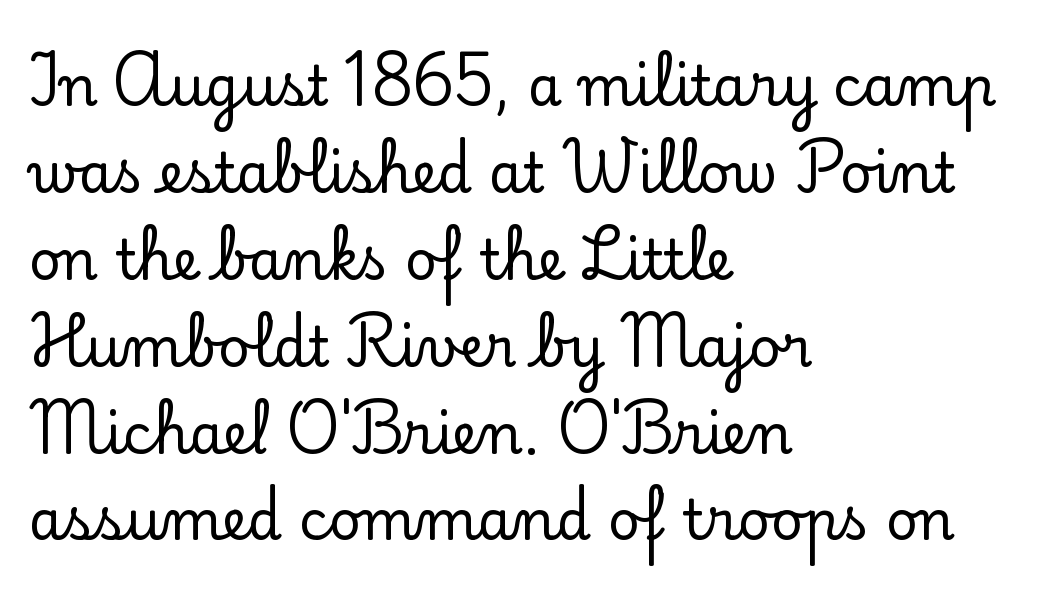
The image shows 55 px serif type, upright; set left-aligned, normal line spacing (1.58x), normal letter spacing, not underlined; low stroke contrast and a small x-height.
